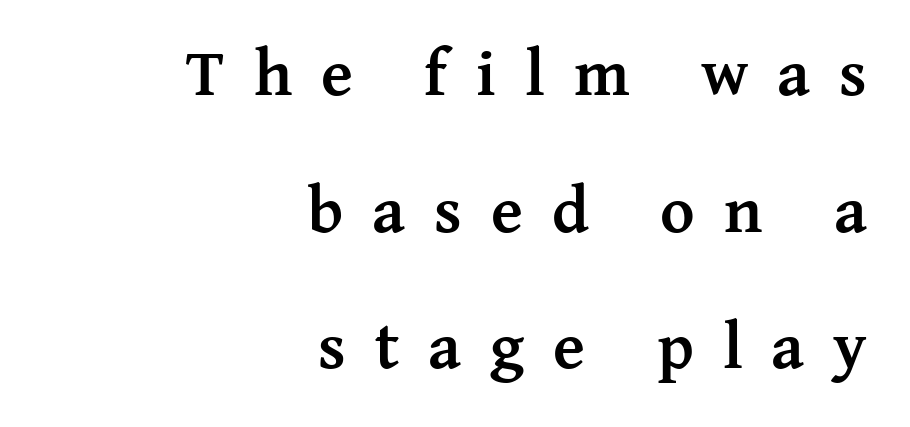
The designer dialed line spacing up above the default. The strokes are fattened all the way to bold. Unlike italic type, these characters show no tilt at all. The typesetter chose a ragged-left arrangement here. The typeface chosen for these lines features serifs.
